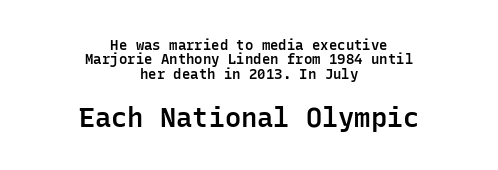
{"italic": "no", "bold": "semi", "underline": "no", "align": "center", "line_spacing": "tight", "line_spacing_ratio": 1.03, "letter_spacing": "normal", "letter_spacing_em": 0.0, "larger_block": "second", "size_ratio": 1.93, "glyph_px": 27}
